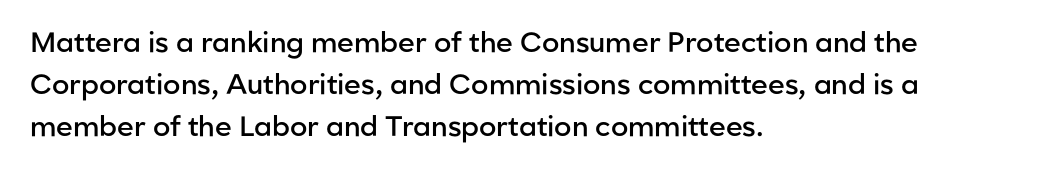
Spacing verdict: proportional, widths tailored to each character. Compared with a centered layout, this one pins lines to the left instead. As a designer I'd log this as weight 600, semibold. Style check: upright. Normally led — the rows are evenly, conventionally spaced. Nothing unusual about the tracking: characters are spaced as the font intends.
